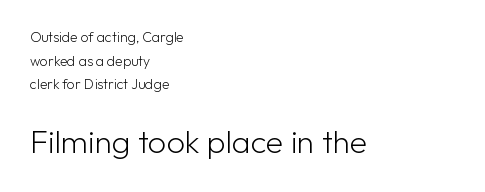
Is this a fixed-width face? No — the glyphs have proportional, varying widths. The passage shown is not underscored anywhere. Ink coverage per letter is moderate at most. Typesetter's note — lower block bumped up in size, upper block left smaller. Tall strokes in this sample are plumb rather than angled.
